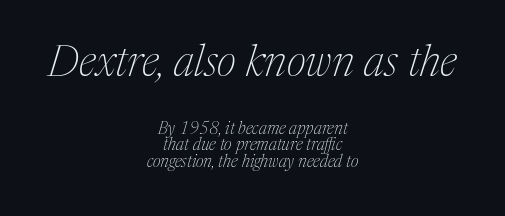
Beneath every word, the page is bare. The letters carry serifs — small finishing strokes at the ends of their stems. Is the letter spacing exaggerated? No — it looks like the ordinary default. This sample has the flowing, uneven cadence of proportional lettering. Is the block centered? Yes — each line is placed symmetrically about the middle.
